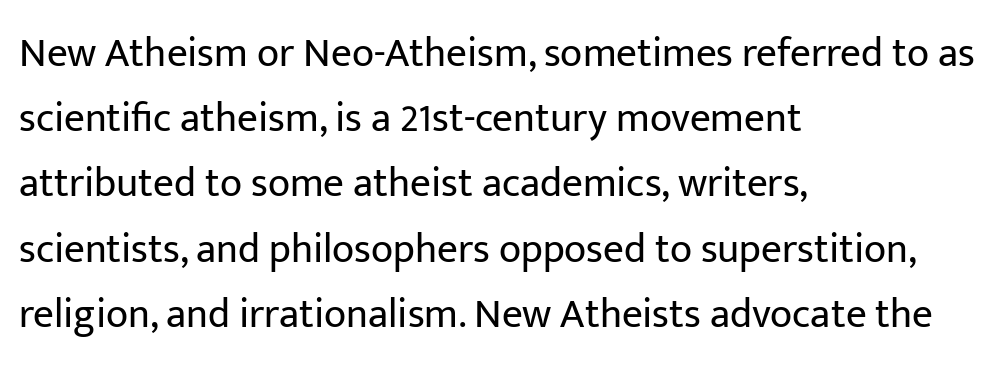
The image shows 41 px regular-weight sans-serif type, upright; set left-aligned, normal line spacing (1.59x), normal letter spacing, not underlined; low stroke contrast and a medium x-height.
